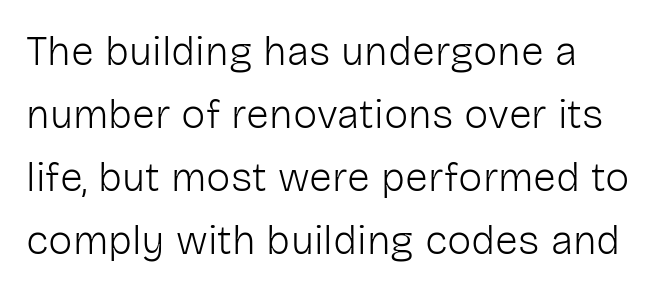
Glyph-to-glyph distance matches everyday printed text. The space beneath each line is pristine and unruled. It's the straight-up-and-down kind of type. Is this a heavy cut? Hardly; it is regular or lighter.
